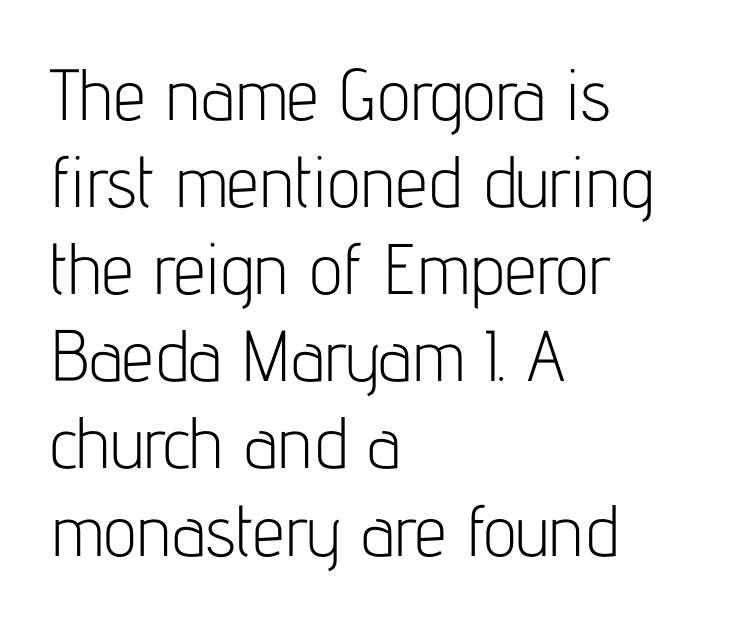
Short note: letters normally spaced. The text block is weighted toward the left margin, trailing off unevenly rightward. These lines are rendered in a variable-pitch font. Counters stay open thanks to moderate or lighter strokes.
